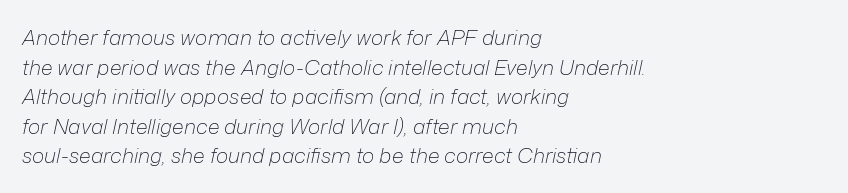
{"italic": "yes", "lean": "right", "slant_degrees": 12, "bold": "no", "underline": "no", "align": "left", "line_spacing": "normal", "line_spacing_ratio": 1.41, "letter_spacing": "normal", "letter_spacing_em": 0.0, "glyph_px": 21}
